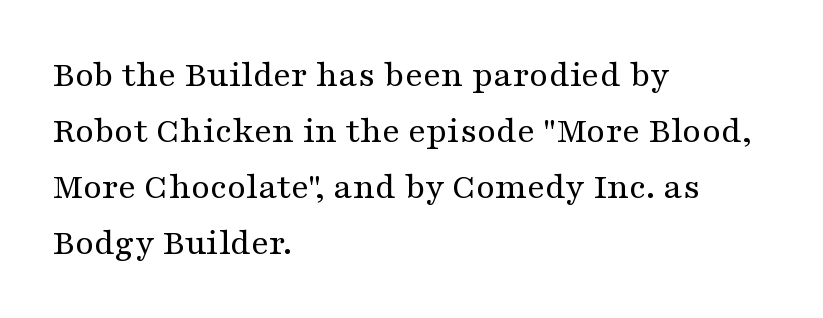
The image shows 38 px regular-weight, wide serif type, upright; set left-aligned, normal line spacing (1.47x), normal letter spacing, not underlined; medium stroke contrast and a medium x-height.
